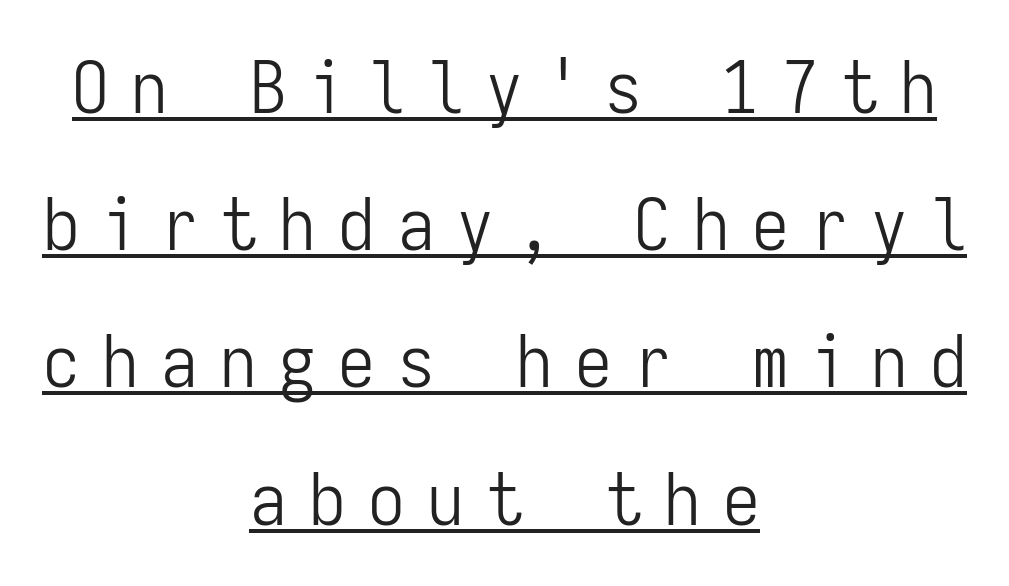
The image shows 73 px light, condensed sans-serif type, upright, monospaced; set centered, line spacing 1.88x, unusually wide letter spacing (+0.31 em), underlined; low stroke contrast and a medium x-height.
